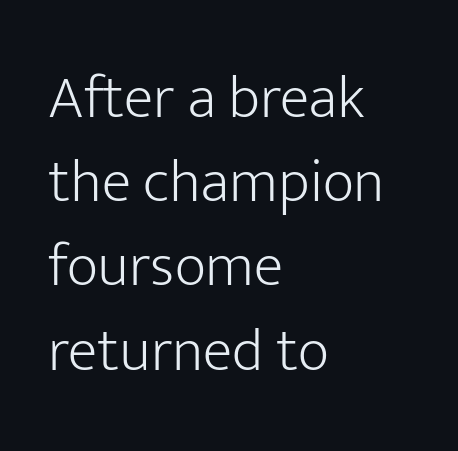
This sample has the flowing, uneven cadence of proportional lettering. What kind of face is this? One without serifs — a sans. Which margin do the lines hug? The left one — the right edge is uneven. There is no visible air inserted between adjacent glyphs.
